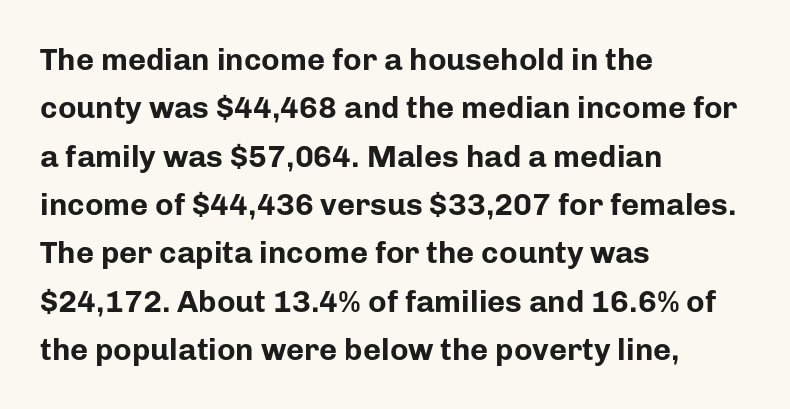
{"serif": "no", "italic": "no", "bold": "yes", "weight": "bold", "width": "normal", "stroke_contrast": "low", "x_height": "medium", "monospaced": "no", "underline": "no", "align": "left", "line_spacing": "normal", "line_spacing_ratio": 1.56, "letter_spacing": "normal", "letter_spacing_em": 0.0, "glyph_px": 31}
